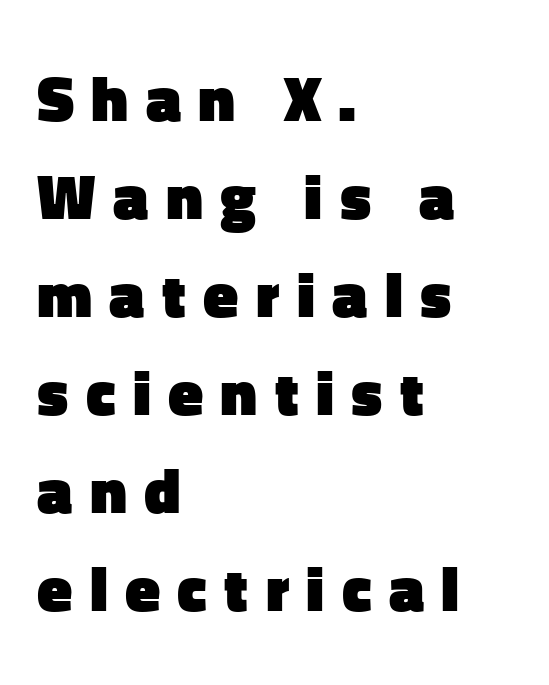
{"serif": "no", "italic": "no", "bold": "yes", "weight": "heavy", "width": "normal", "stroke_contrast": "low", "x_height": "medium", "monospaced": "no", "underline": "no", "align": "left", "line_spacing": "normal", "line_spacing_ratio": 1.53, "letter_spacing": "wide", "letter_spacing_em": 0.27, "glyph_px": 64}
